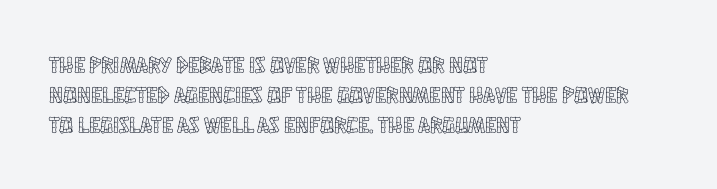
{"italic": "no", "underline": "no", "align": "left", "line_spacing": "normal", "line_spacing_ratio": 1.3, "letter_spacing": "normal", "letter_spacing_em": 0.0, "glyph_px": 23}
